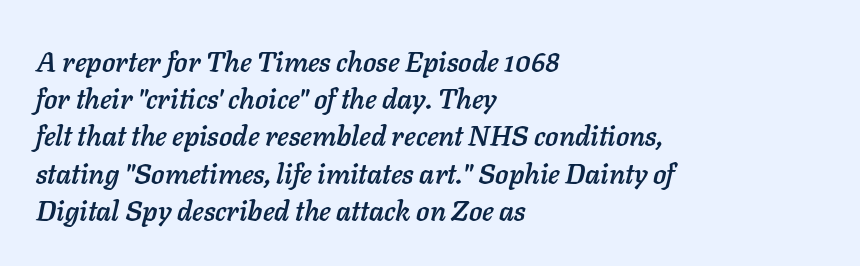
Q: Is the text italic (slanted)? A: Yes, it leans right by about 11 degrees.
Q: Is the text underlined? A: No.
Q: How is the paragraph aligned? A: Left-aligned.
Q: Is the spacing between letters normal or unusually wide? A: Normal.
Q: Is the spacing between lines tight, normal or loose? A: Normal.
Q: Width (condensed, normal, or wide)? A: Normal.
Q: Stroke contrast? A: Low.
Q: x-height? A: Medium.
Q: Monospaced? A: No.
